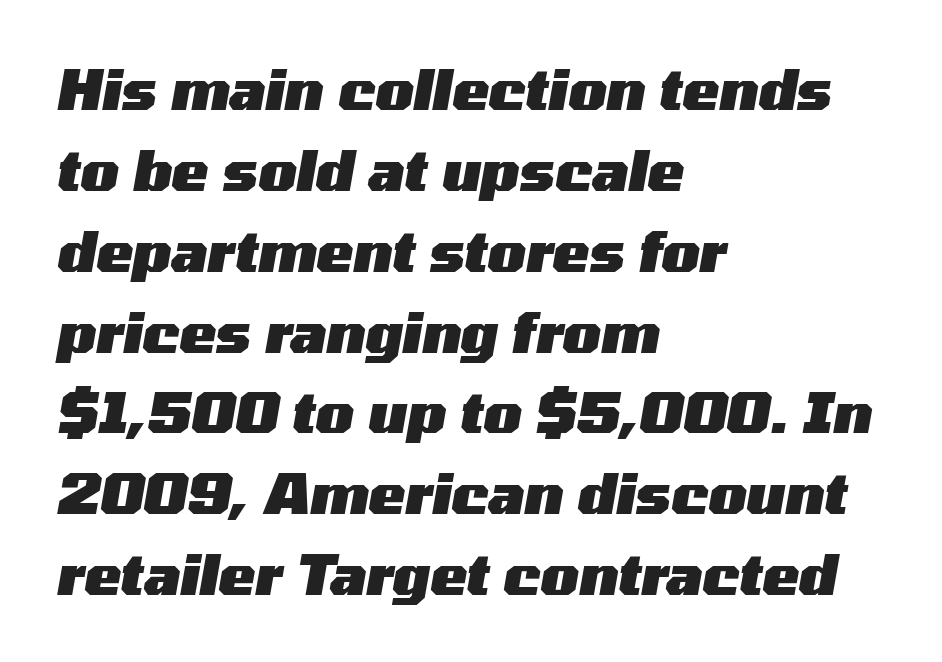
{"italic": "yes", "lean": "right", "slant_degrees": 10, "bold": "yes", "weight": "heavy", "width": "wide", "stroke_contrast": "medium", "x_height": "medium", "monospaced": "no", "underline": "no", "align": "left", "line_spacing": "normal", "line_spacing_ratio": 1.47, "letter_spacing": "normal", "letter_spacing_em": 0.0, "glyph_px": 55}
